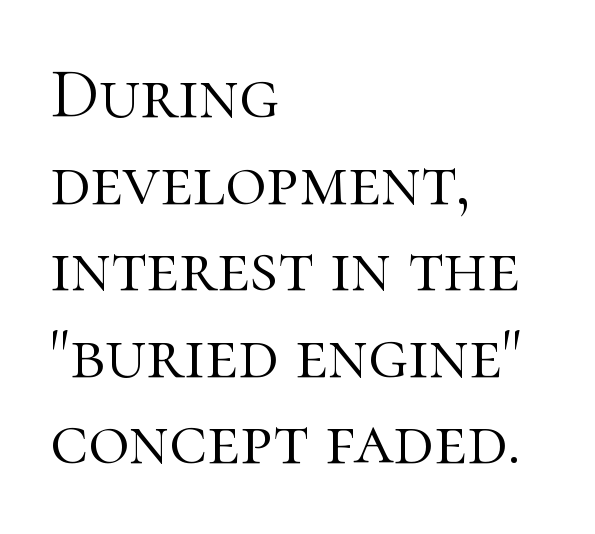
{"serif": "yes", "italic": "no", "bold": "no", "weight": "light", "width": "normal", "stroke_contrast": "high", "x_height": "medium", "monospaced": "no", "underline": "no", "align": "left", "line_spacing_ratio": 1.22, "letter_spacing": "normal", "letter_spacing_em": 0.0, "glyph_px": 71}
